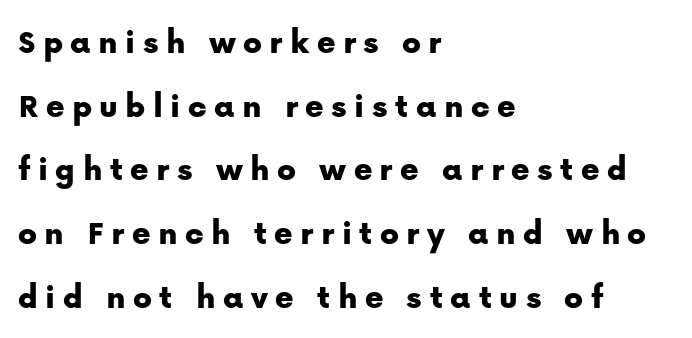
Q: Is the text italic (slanted)? A: No, it is upright.
Q: Is the typeface a serif or a sans-serif typeface? A: Sans-serif.
Q: Is the text underlined? A: No.
Q: How is the paragraph aligned? A: Left-aligned.
Q: Is the spacing between letters normal or unusually wide? A: Unusually wide.
Q: Width (condensed, normal, or wide)? A: Normal.
Q: Stroke contrast? A: Low.
Q: x-height? A: Medium.
Q: Monospaced? A: No.
